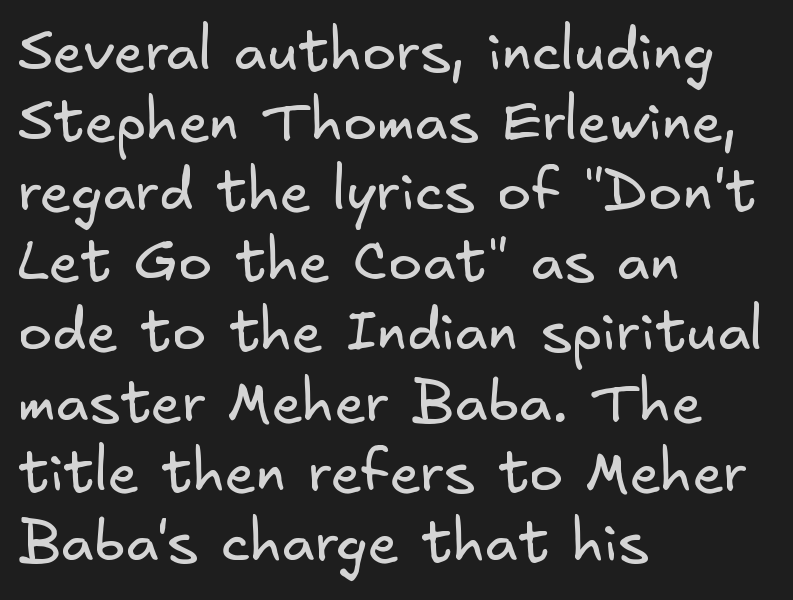
{"serif": "no", "bold": "no", "weight": "regular", "width": "normal", "stroke_contrast": "low", "x_height": "small", "underline": "no", "align": "left", "line_spacing_ratio": 1.23, "letter_spacing": "normal", "letter_spacing_em": 0.0, "glyph_px": 57}
